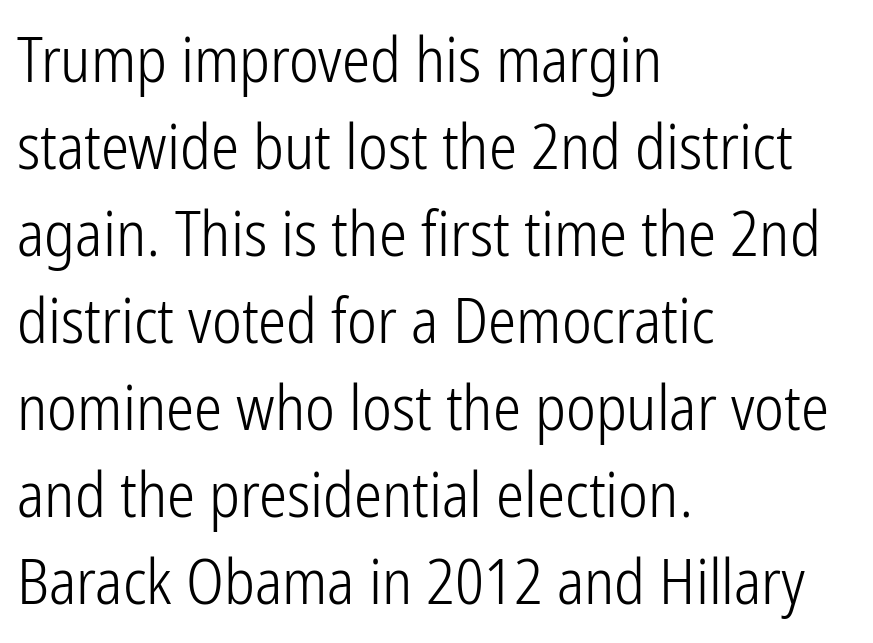
{"serif": "no", "italic": "no", "bold": "no", "weight": "light", "width": "condensed", "stroke_contrast": "low", "x_height": "medium", "monospaced": "no", "underline": "no", "align": "left", "line_spacing": "normal", "line_spacing_ratio": 1.38, "letter_spacing": "normal", "letter_spacing_em": 0.0, "glyph_px": 63}
